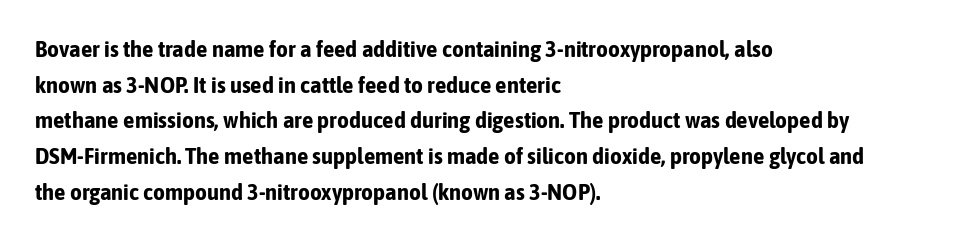
{"italic": "no", "bold": "yes", "underline": "no", "align": "left", "line_spacing": "normal", "line_spacing_ratio": 1.55, "letter_spacing": "normal", "letter_spacing_em": 0.0, "glyph_px": 23}
